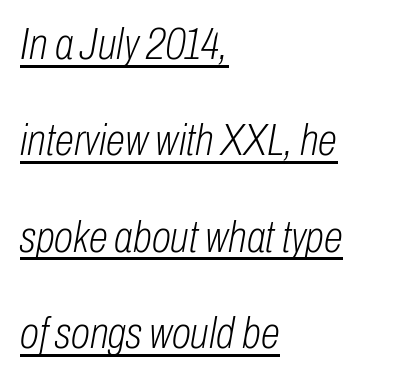
{"italic": "yes", "lean": "right", "slant_degrees": 10, "bold": "no", "weight": "light", "width": "condensed", "stroke_contrast": "low", "x_height": "medium", "monospaced": "no", "underline": "yes", "align": "left", "line_spacing": "loose", "line_spacing_ratio": 2.19, "letter_spacing": "normal", "letter_spacing_em": 0.0, "glyph_px": 44}
